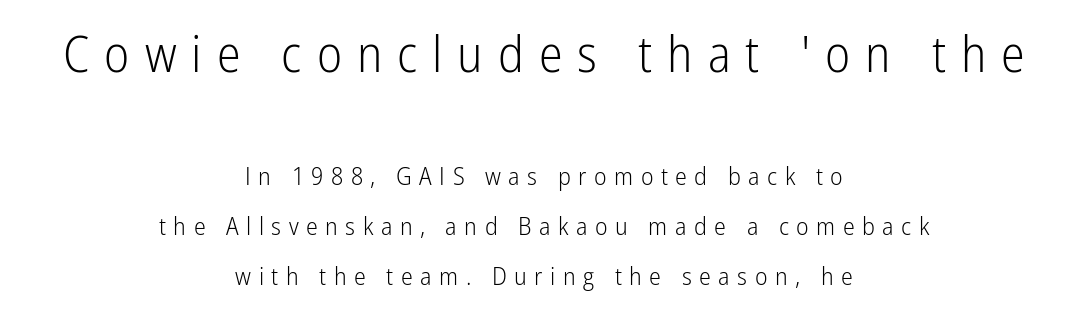
{"serif": "no", "italic": "no", "bold": "no", "weight": "light", "width": "condensed", "stroke_contrast": "low", "x_height": "medium", "monospaced": "no", "underline": "no", "align": "center", "line_spacing": "loose", "line_spacing_ratio": 2.0, "letter_spacing": "wide", "letter_spacing_em": 0.3, "larger_block": "first", "size_ratio": 2.0, "glyph_px": 50}
